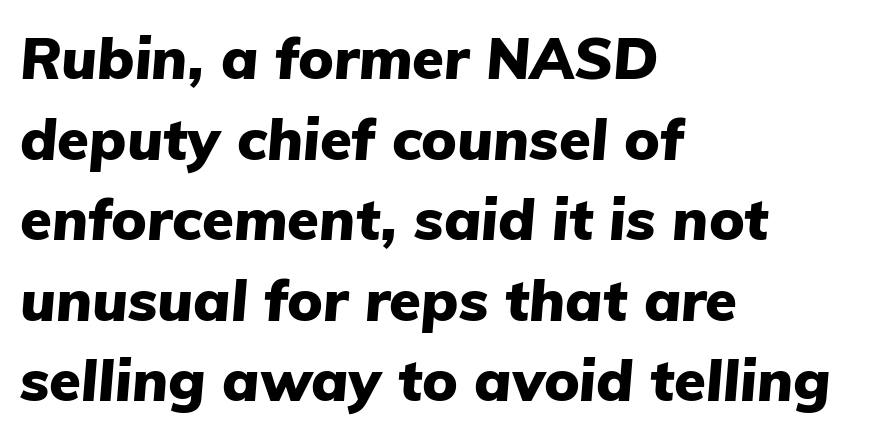
The image shows 58 px heavy type, italic (leaning right); set left-aligned, normal line spacing (1.39x), normal letter spacing, not underlined; low stroke contrast and a medium x-height.
